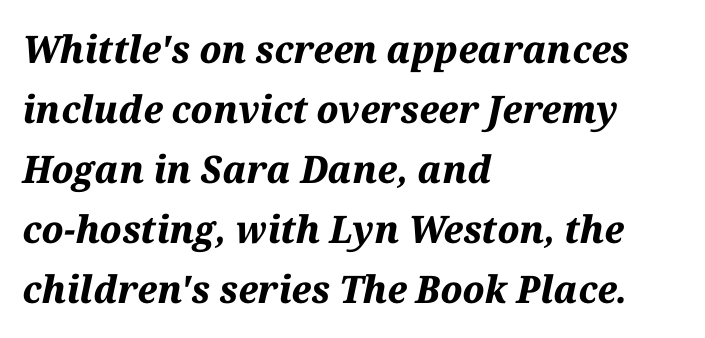
{"italic": "yes", "lean": "right", "slant_degrees": 12, "bold": "yes", "weight": "bold", "width": "normal", "stroke_contrast": "medium", "x_height": "medium", "monospaced": "no", "underline": "no", "align": "left", "line_spacing": "normal", "line_spacing_ratio": 1.58, "letter_spacing": "normal", "letter_spacing_em": 0.0, "glyph_px": 38}
